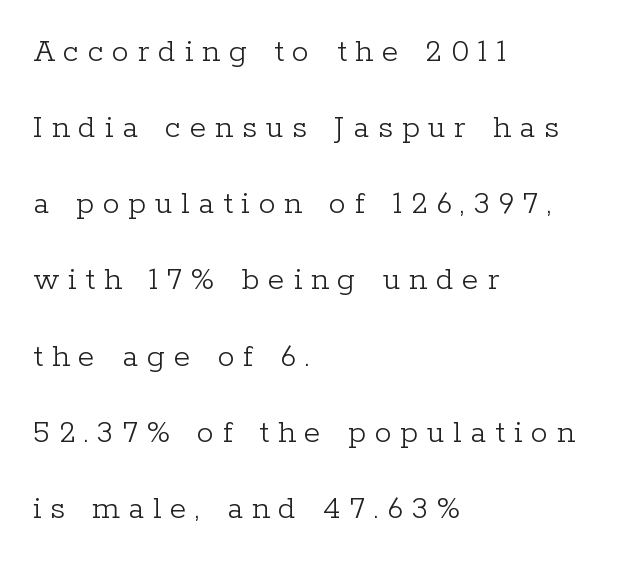
{"serif": "yes", "italic": "no", "bold": "no", "weight": "light", "width": "normal", "stroke_contrast": "low", "x_height": "medium", "monospaced": "no", "underline": "no", "align": "left", "line_spacing": "loose", "line_spacing_ratio": 2.24, "letter_spacing": "wide", "letter_spacing_em": 0.26, "glyph_px": 34}
